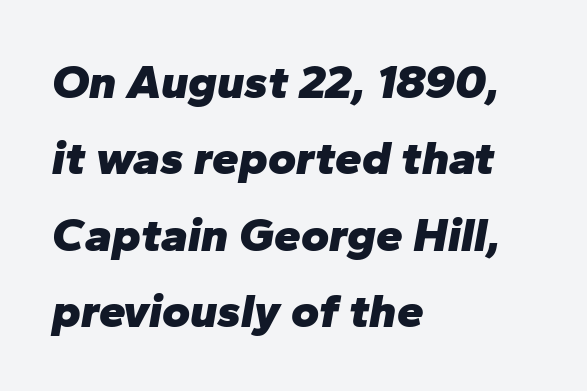
{"italic": "yes", "lean": "right", "slant_degrees": 10, "bold": "yes", "weight": "heavy", "width": "normal", "stroke_contrast": "low", "x_height": "medium", "monospaced": "no", "underline": "no", "align": "left", "line_spacing": "normal", "line_spacing_ratio": 1.59, "letter_spacing": "normal", "letter_spacing_em": 0.0, "glyph_px": 48}
